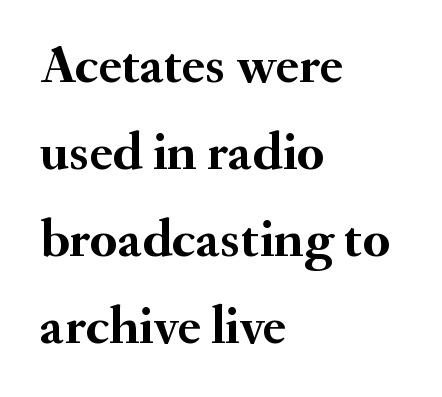
The image shows 55 px semibold serif type, upright; set left-aligned, normal line spacing (1.58x), normal letter spacing, not underlined; medium stroke contrast and a small x-height.
